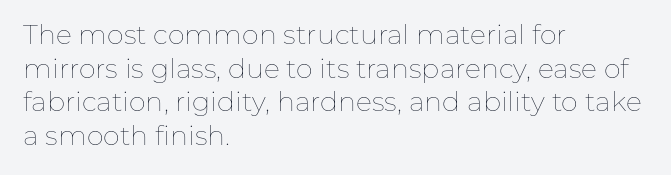
The image shows 27 px text type, upright; set left-aligned, normal line spacing (1.25x), normal letter spacing, not underlined.
